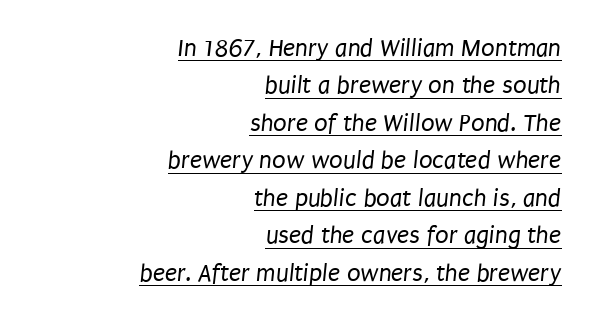
The text block is weighted toward the right margin, trailing off unevenly leftward. What stands out about the letter spacing? Nothing — it is the standard amount. Vertical stems look standard width or narrower in stroke. The string is rendered with underlining switched on. Baseline-to-baseline distance is the conventional proportion of letter height.
